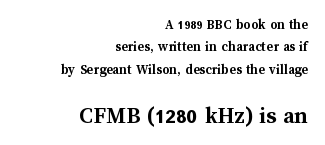
The type is set solid horizontally, with unmodified tracking. Bold? Absolutely — the strokes are thick and heavy. The rag falls on the left side of this text block. Is there much room between lines? A standard amount, neither cramped nor airy.
